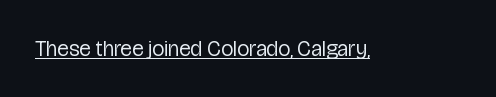
Q: Is the text bold? A: No.
Q: Is the text italic (slanted)? A: No, it is upright.
Q: Is the text underlined? A: Yes.
Q: Is the spacing between letters normal or unusually wide? A: Normal.
